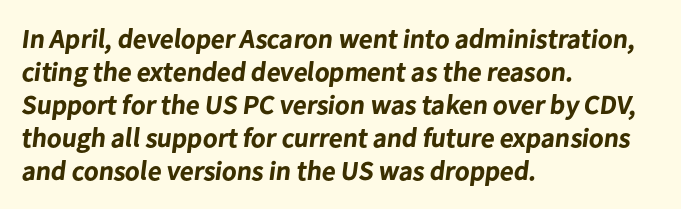
The image shows 27 px bold type; set left-aligned, line spacing 1.22x, normal letter spacing, not underlined.
